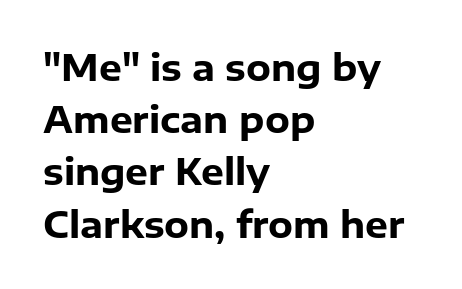
Q: Is the text bold? A: Yes.
Q: Is the text italic (slanted)? A: No, it is upright.
Q: Is the typeface a serif or a sans-serif typeface? A: Sans-serif.
Q: Is the text underlined? A: No.
Q: How is the paragraph aligned? A: Left-aligned.
Q: Is the spacing between letters normal or unusually wide? A: Normal.
Q: Is the spacing between lines tight, normal or loose? A: Normal.
Q: Width (condensed, normal, or wide)? A: Normal.
Q: Stroke contrast? A: Low.
Q: x-height? A: Medium.
Q: Monospaced? A: No.
